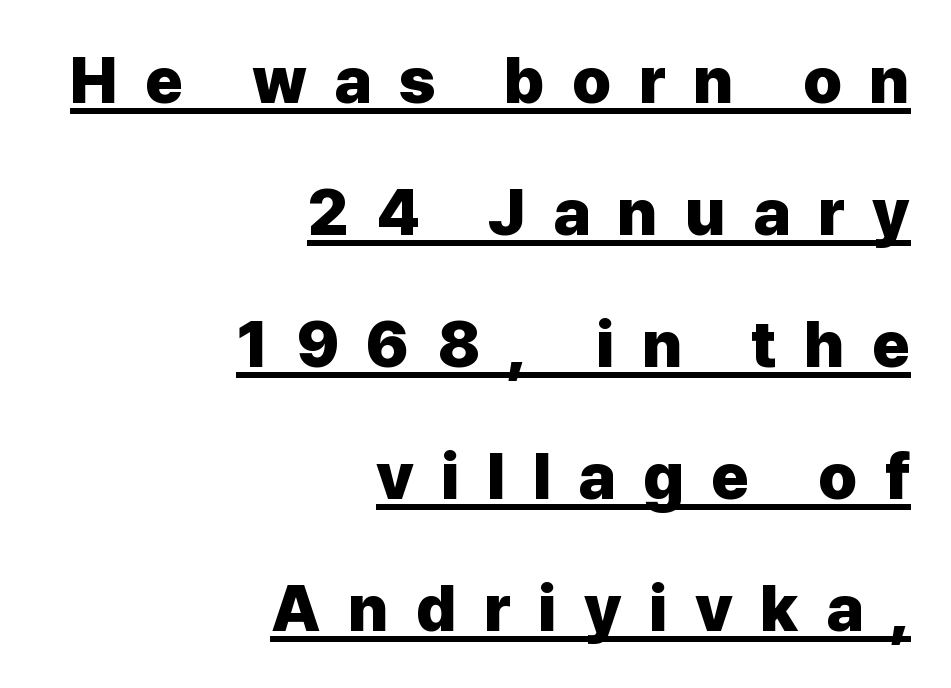
The rendered words wear a rule along their underside. The strokes are fattened all the way to bold. Tracking value appears strongly positive — letters spread wide. A flush-right, rag-left setting is used for this passage. Notice how the stems are strictly vertical — no italics here.
